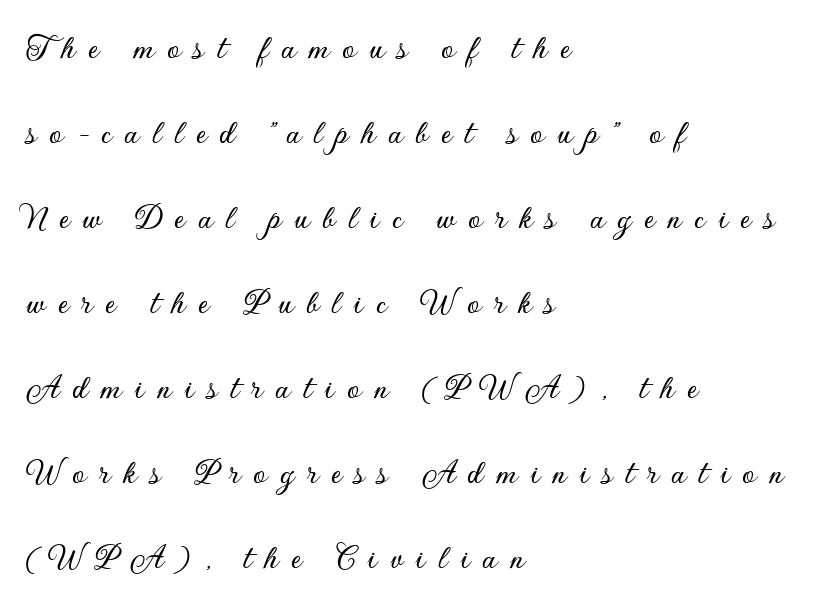
The image shows 36 px sans-serif type; set left-aligned, loose line spacing (2.36x), unusually wide letter spacing (+0.35 em), not underlined; low stroke contrast and a small x-height.
